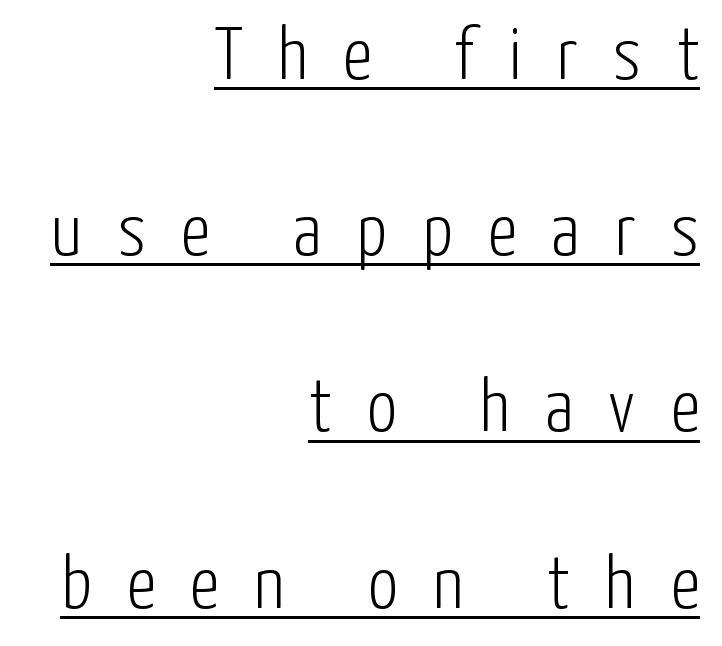
Line spacing here is loose. These lines stack with their right ends in a neat column. The face used here is proportionally spaced, like ordinary book or web type. Look at the tracking — it's clearly loosened, letters drifting apart. The face used here is a sans, in the tradition of grotesques and geometrics.
